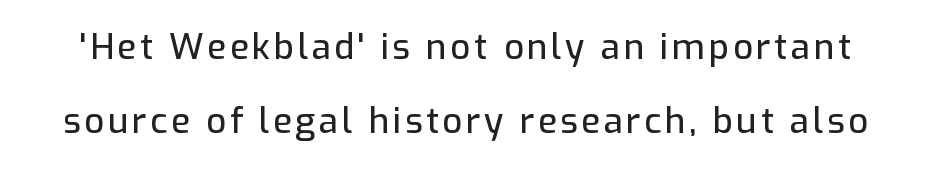
{"serif": "no", "italic": "no", "width": "normal", "stroke_contrast": "low", "x_height": "medium", "monospaced": "no", "underline": "no", "line_spacing": "loose", "line_spacing_ratio": 2.12, "glyph_px": 35}
